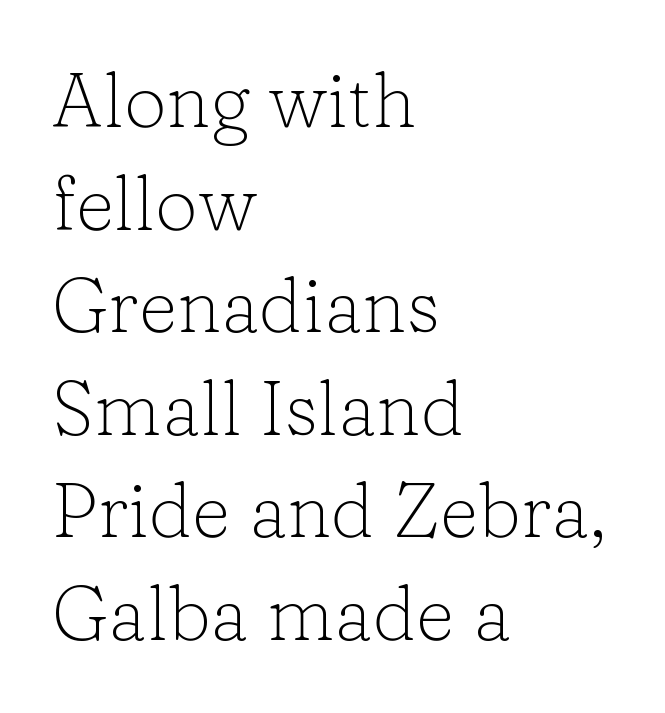
The image shows 76 px light serif type, upright; set left-aligned, normal line spacing (1.35x), normal letter spacing, not underlined; low stroke contrast and a medium x-height.
